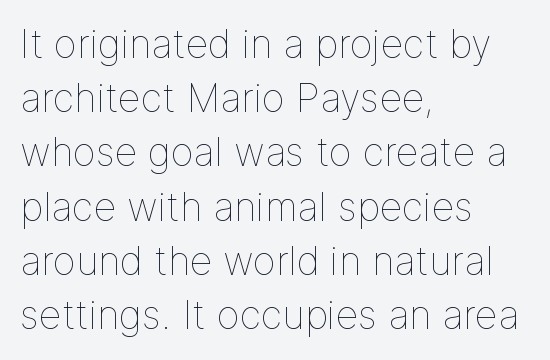
{"italic": "no", "bold": "no", "weight": "thin", "width": "normal", "stroke_contrast": "low", "x_height": "medium", "monospaced": "no", "underline": "no", "align": "left", "line_spacing": "normal", "line_spacing_ratio": 1.39, "letter_spacing": "normal", "letter_spacing_em": 0.0, "glyph_px": 39}
